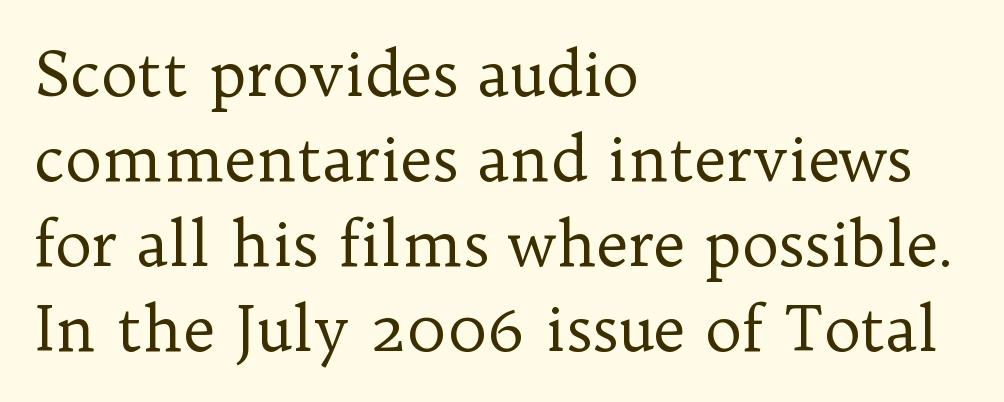
Spacing verdict: proportional, widths tailored to each character. Caption: multi-line text, flush left, ragged right. Students, observe: this is what conventionally led text looks like. Type style note: has serifs.
